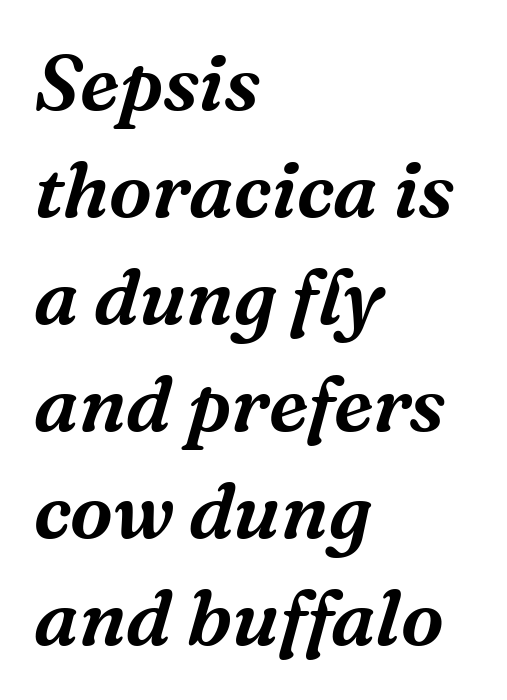
The image shows 77 px serif type, italic (leaning right); set left-aligned, normal line spacing (1.39x), normal letter spacing, not underlined; medium stroke contrast and a medium x-height.
